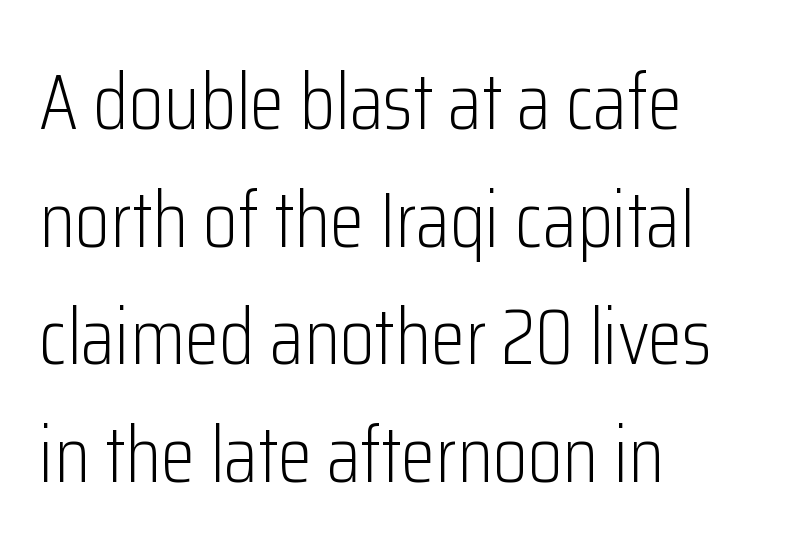
The image shows 79 px light, condensed sans-serif type, upright; set left-aligned, normal line spacing (1.49x), normal letter spacing, not underlined; low stroke contrast and a medium x-height.
